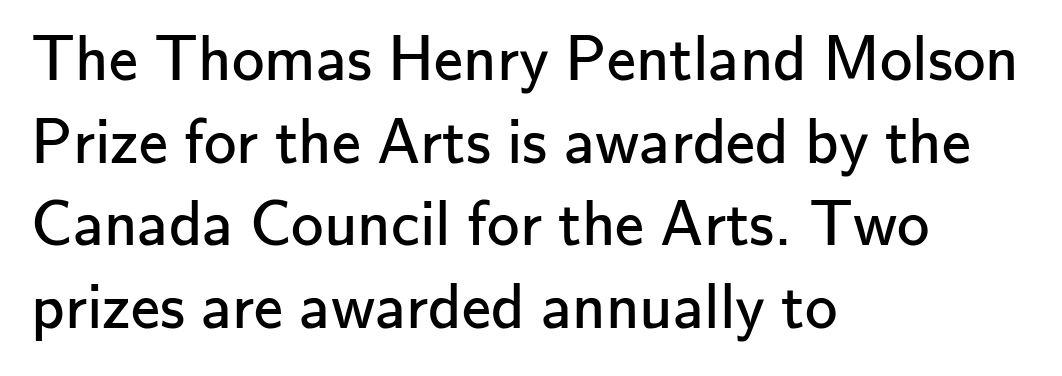
Q: Is the text bold? A: No.
Q: Is the text italic (slanted)? A: No, it is upright.
Q: Is the typeface a serif or a sans-serif typeface? A: Sans-serif.
Q: Is the text underlined? A: No.
Q: How is the paragraph aligned? A: Left-aligned.
Q: Is the spacing between letters normal or unusually wide? A: Normal.
Q: Is the spacing between lines tight, normal or loose? A: Normal.
Q: Width (condensed, normal, or wide)? A: Normal.
Q: Stroke contrast? A: Low.
Q: x-height? A: Small.
Q: Monospaced? A: No.
